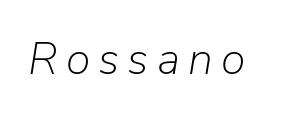
{"italic": "yes", "lean": "right", "slant_degrees": 9, "bold": "no", "weight": "light", "width": "normal", "stroke_contrast": "low", "x_height": "medium", "monospaced": "no", "underline": "no", "glyph_px": 45}
